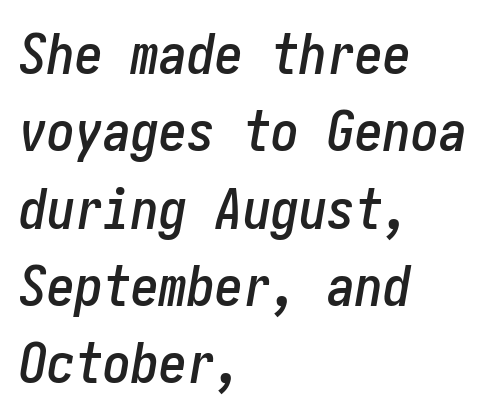
The words here are not underlined. This sample uses plain, unmodified letter spacing. Each line starts at the same left margin while the right side varies. The space between consecutive lines is moderate. Tall strokes in this sample are angled rather than plumb.
